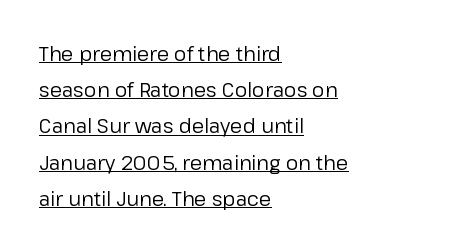
You can see a thin bar hugging the bottom of the glyphs. Italic: no, the glyphs are upright roman. You could call the tracking neutral — neither tight nor loose. The text block is weighted toward the left margin, trailing off unevenly rightward. No chunkiness to these letters — they're not bold.
